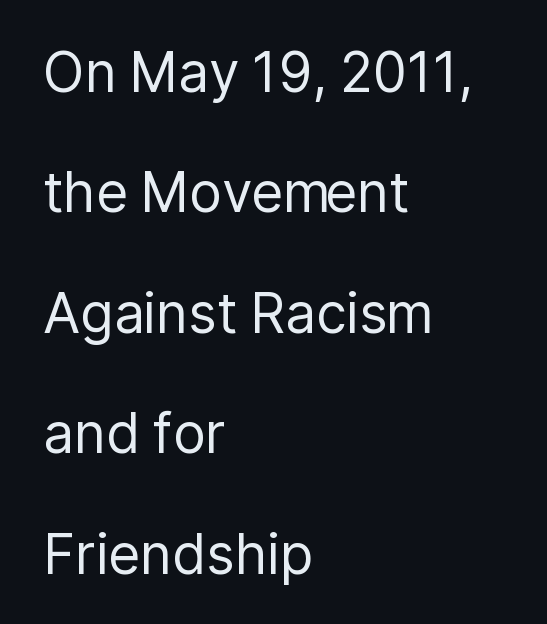
Q: Is the text bold? A: No.
Q: Is the text italic (slanted)? A: No, it is upright.
Q: Is the typeface a serif or a sans-serif typeface? A: Sans-serif.
Q: Is the text underlined? A: No.
Q: How is the paragraph aligned? A: Left-aligned.
Q: Is the spacing between letters normal or unusually wide? A: Normal.
Q: Is the spacing between lines tight, normal or loose? A: Loose.
Q: Width (condensed, normal, or wide)? A: Normal.
Q: Stroke contrast? A: Low.
Q: x-height? A: Medium.
Q: Monospaced? A: No.
